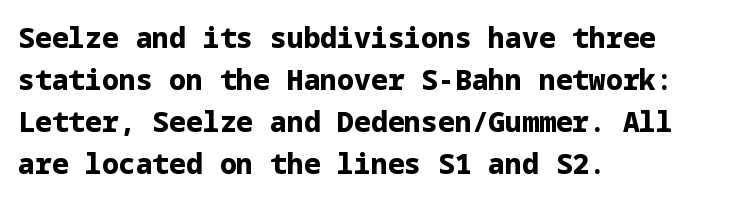
Q: Is the text bold? A: Yes.
Q: Is the text italic (slanted)? A: No, it is upright.
Q: Is the typeface a serif or a sans-serif typeface? A: Sans-serif.
Q: Is the text underlined? A: No.
Q: How is the paragraph aligned? A: Left-aligned.
Q: Is the spacing between letters normal or unusually wide? A: Normal.
Q: Is the spacing between lines tight, normal or loose? A: Normal.
Q: Width (condensed, normal, or wide)? A: Normal.
Q: Stroke contrast? A: Low.
Q: x-height? A: Medium.
